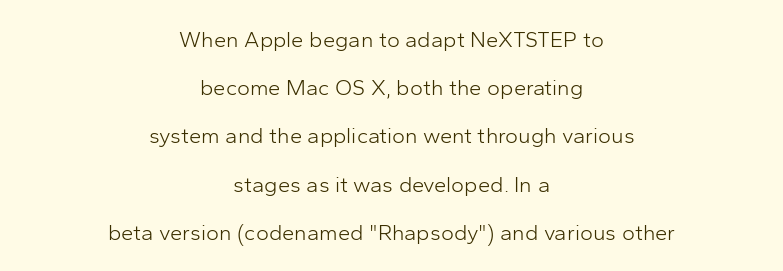
{"italic": "no", "bold": "no", "underline": "no", "align": "center", "line_spacing": "loose", "line_spacing_ratio": 2.19, "letter_spacing": "normal", "letter_spacing_em": 0.0, "glyph_px": 22}
